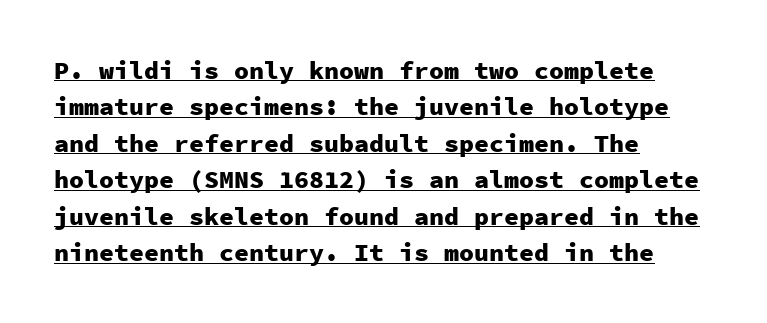
Q: Is the text bold? A: Yes.
Q: Is the text italic (slanted)? A: No, it is upright.
Q: Is the text underlined? A: Yes.
Q: How is the paragraph aligned? A: Left-aligned.
Q: Is the spacing between letters normal or unusually wide? A: Normal.
Q: Is the spacing between lines tight, normal or loose? A: Normal.
